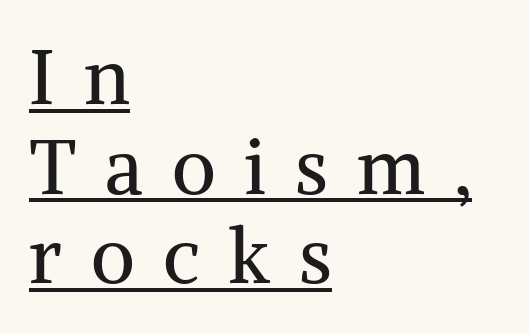
These lines are composed in type with serifs. Caption: lettering with a line underneath. Character widths vary here, with narrow letters taking less room than wide ones. A typesetter would call this heavily tracked-out type. The axis of the letterforms is exactly vertical.
